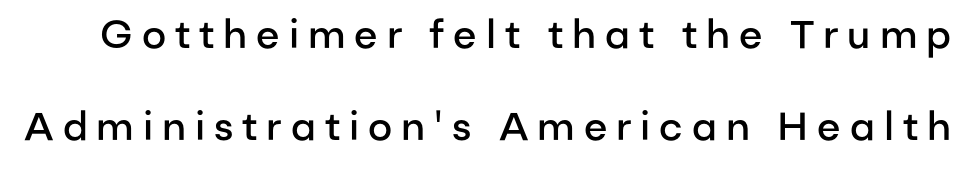
The image shows 39 px semibold sans-serif type, upright; set loose line spacing (2.37x), unusually wide letter spacing (+0.23 em), not underlined; low stroke contrast and a medium x-height.
